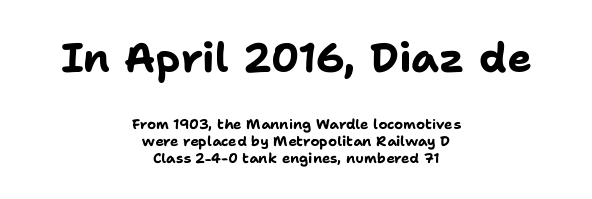
The area under the type is left untouched. Nobody touched the tracking dial on this one. The face used here is proportionally spaced, like ordinary book or web type. The designer went with a sans here, leaving each stem footless. The letters stand upright; this is a roman face.
